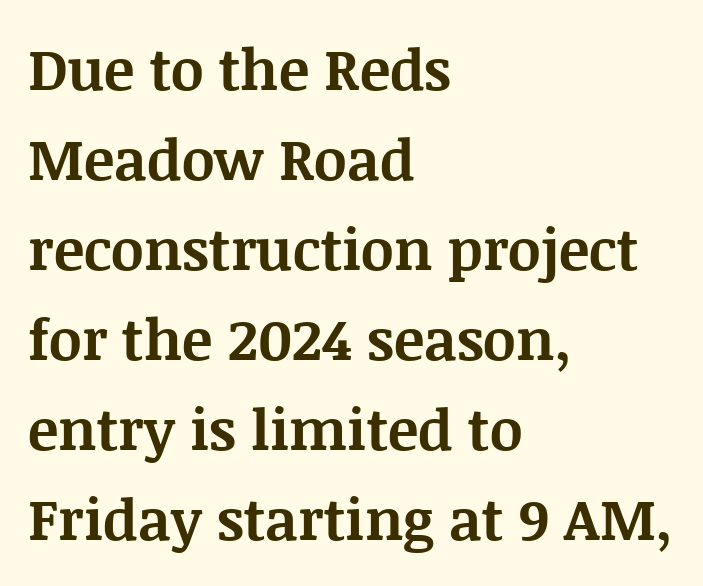
The image shows 57 px bold serif type, upright; set left-aligned, normal line spacing (1.58x), normal letter spacing, not underlined; medium stroke contrast and a large x-height.
